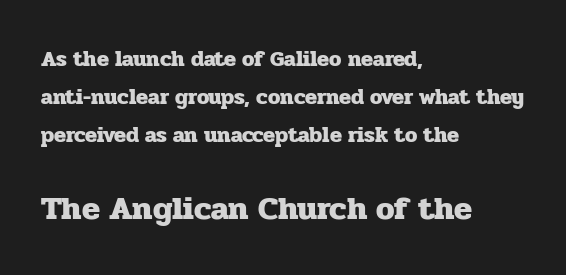
{"serif": "yes", "italic": "no", "bold": "yes", "weight": "heavy", "width": "normal", "stroke_contrast": "low", "x_height": "medium", "monospaced": "no", "underline": "no", "align": "left", "line_spacing_ratio": 1.73, "letter_spacing": "normal", "letter_spacing_em": 0.0, "larger_block": "second", "size_ratio": 1.5, "glyph_px": 33}
